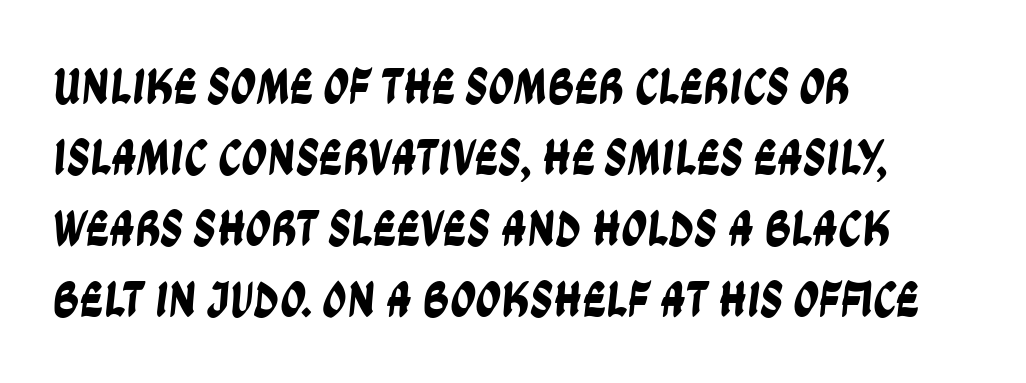
Q: Is the typeface a serif or a sans-serif typeface? A: Sans-serif.
Q: Is the text underlined? A: No.
Q: How is the paragraph aligned? A: Left-aligned.
Q: Is the spacing between letters normal or unusually wide? A: Normal.
Q: Is the spacing between lines tight, normal or loose? A: Normal.
Q: Width (condensed, normal, or wide)? A: Condensed.
Q: Stroke contrast? A: Low.
Q: x-height? A: Large.
Q: Monospaced? A: No.
